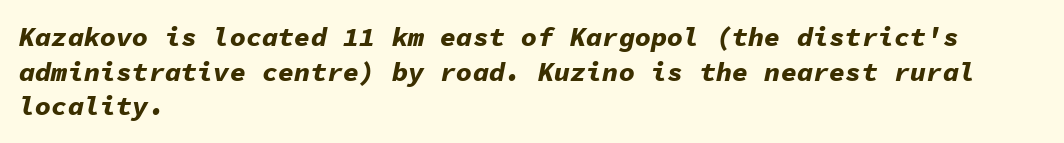
The image shows 27 px bold type, italic (leaning right); set left-aligned, normal line spacing (1.28x), normal letter spacing, not underlined.
